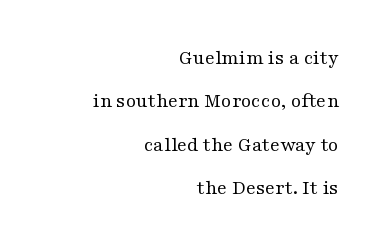
{"italic": "no", "bold": "no", "underline": "no", "align": "right", "line_spacing": "loose", "line_spacing_ratio": 2.07, "letter_spacing": "normal", "letter_spacing_em": 0.0, "glyph_px": 21}
